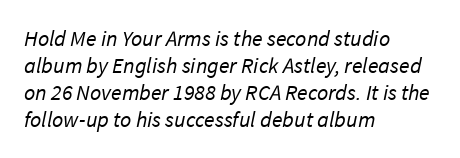
Q: Is the text bold? A: No.
Q: Is the text underlined? A: No.
Q: How is the paragraph aligned? A: Left-aligned.
Q: Is the spacing between letters normal or unusually wide? A: Normal.
